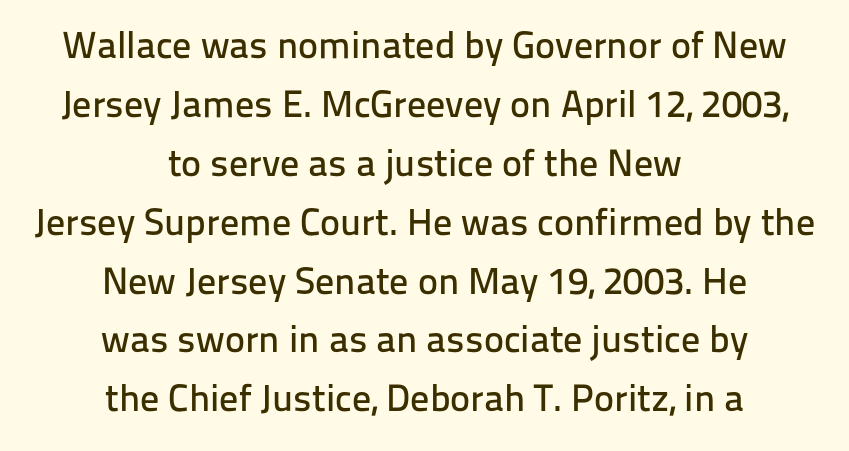
Posture: vertical. The type is set solid horizontally, with unmodified tracking. Rule under the text: the space is simply empty. Regarding leading, the lines here are spaced in the standard way. Each line is balanced around a shared central axis.
